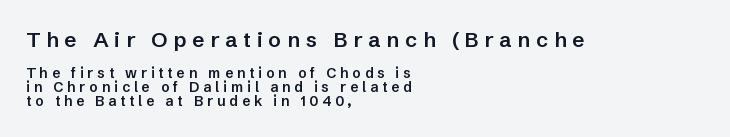
The image shows 21 px text type, upright; set left-aligned, tight line spacing (1.01x), unusually wide letter spacing (+0.28 em), not underlined; the first (top) block is 1.5x larger.
